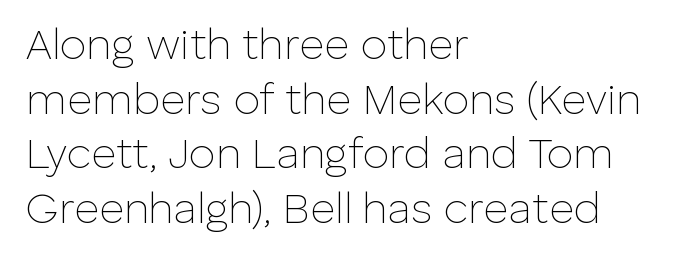
The passage shown is typed in a proportional face where columns would drift. The space beneath each line is pristine and unruled. The gaps between neighbouring characters are ordinary and unremarkable. Stroke mass is kept to a normal reading level or below. One-word summary of the alignment: left.
